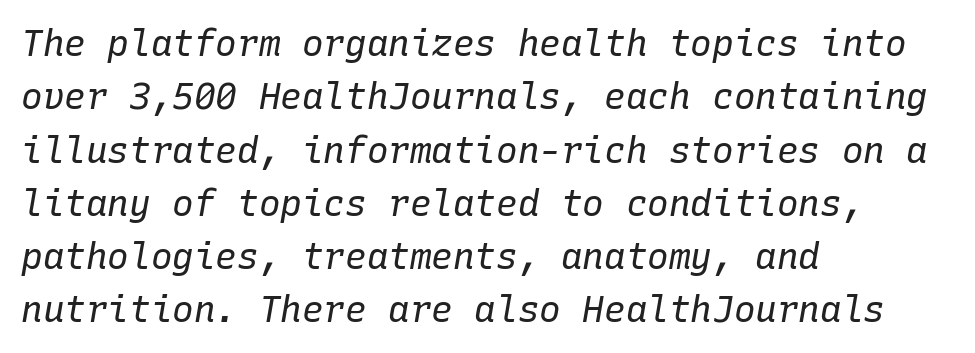
The image shows 36 px regular-weight type, italic (leaning right), monospaced; set left-aligned, normal line spacing (1.48x), normal letter spacing, not underlined; low stroke contrast and a medium x-height.
